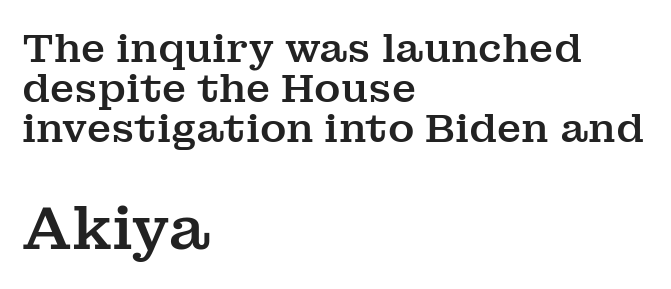
{"serif": "yes", "italic": "no", "width": "normal", "stroke_contrast": "medium", "x_height": "medium", "monospaced": "no", "underline": "no", "align": "left", "line_spacing": "tight", "line_spacing_ratio": 1.0, "letter_spacing": "normal", "letter_spacing_em": 0.0, "larger_block": "second", "size_ratio": 1.5, "glyph_px": 60}
